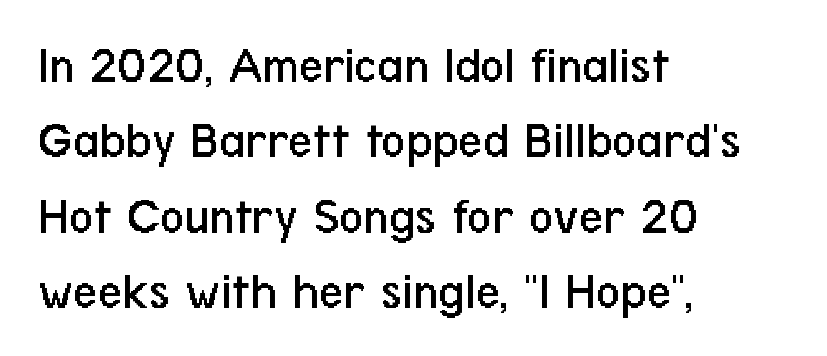
Q: Is the text bold? A: No.
Q: Is the text italic (slanted)? A: No, it is upright.
Q: Is the typeface a serif or a sans-serif typeface? A: Sans-serif.
Q: Is the text underlined? A: No.
Q: How is the paragraph aligned? A: Left-aligned.
Q: Is the spacing between letters normal or unusually wide? A: Normal.
Q: Is the spacing between lines tight, normal or loose? A: Normal.
Q: Width (condensed, normal, or wide)? A: Condensed.
Q: Stroke contrast? A: Low.
Q: x-height? A: Medium.
Q: Monospaced? A: No.
